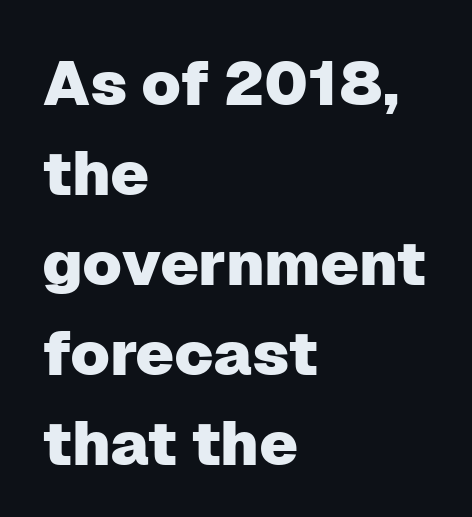
The image shows 62 px sans-serif type, upright; set left-aligned, normal line spacing (1.45x), normal letter spacing, not underlined; low stroke contrast and a medium x-height.
